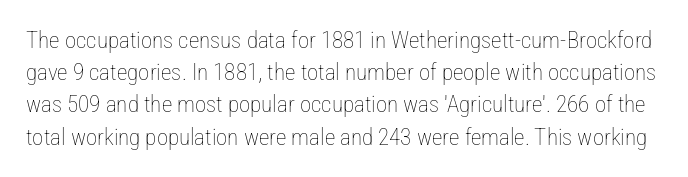
The image shows 23 px text type, upright; set normal line spacing (1.4x), normal letter spacing, not underlined.
